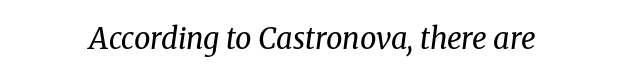
{"serif": "yes", "italic": "yes", "lean": "right", "slant_degrees": 8, "bold": "no", "weight": "regular", "width": "normal", "stroke_contrast": "medium", "x_height": "medium", "monospaced": "no", "underline": "no", "letter_spacing": "normal", "letter_spacing_em": 0.0, "glyph_px": 29}
